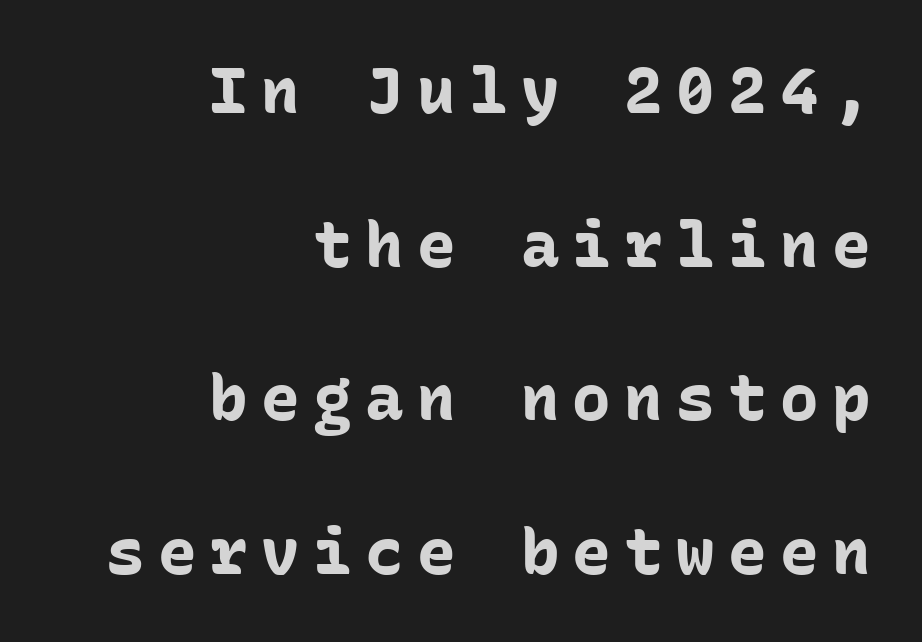
The image shows 64 px bold sans-serif type, upright, monospaced; set right-aligned, loose line spacing (2.4x), unusually wide letter spacing (+0.21 em), not underlined; low stroke contrast and a medium x-height.
